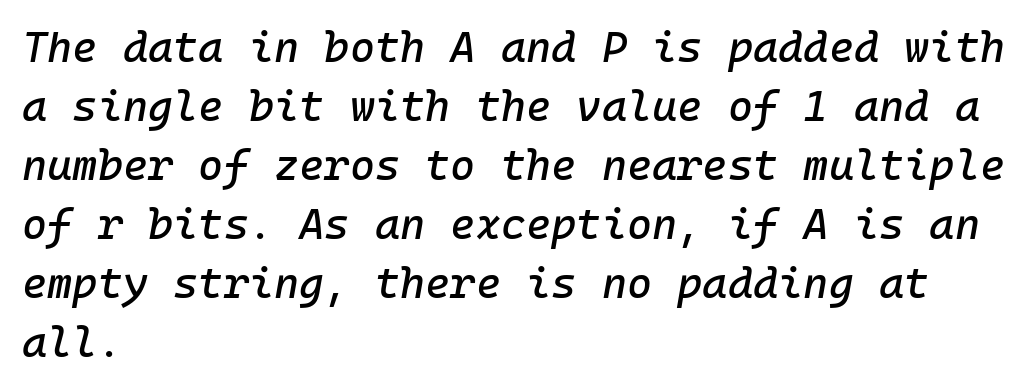
The image shows 43 px text type, italic (leaning right); set left-aligned, normal line spacing (1.37x), normal letter spacing, not underlined; low stroke contrast and a medium x-height.
